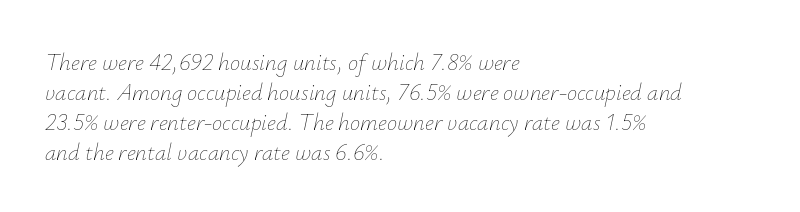
{"italic": "yes", "lean": "right", "slant_degrees": 12, "bold": "no", "underline": "no", "align": "left", "line_spacing": "normal", "line_spacing_ratio": 1.3, "letter_spacing": "normal", "letter_spacing_em": 0.0, "glyph_px": 23}
